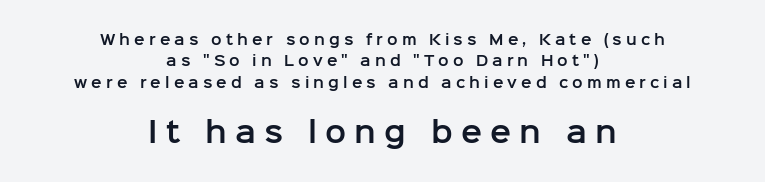
{"serif": "no", "italic": "no", "width": "normal", "stroke_contrast": "low", "x_height": "medium", "monospaced": "no", "underline": "no", "align": "center", "line_spacing": "normal", "line_spacing_ratio": 1.53, "letter_spacing": "wide", "letter_spacing_em": 0.29, "larger_block": "second", "size_ratio": 2.0, "glyph_px": 28}
